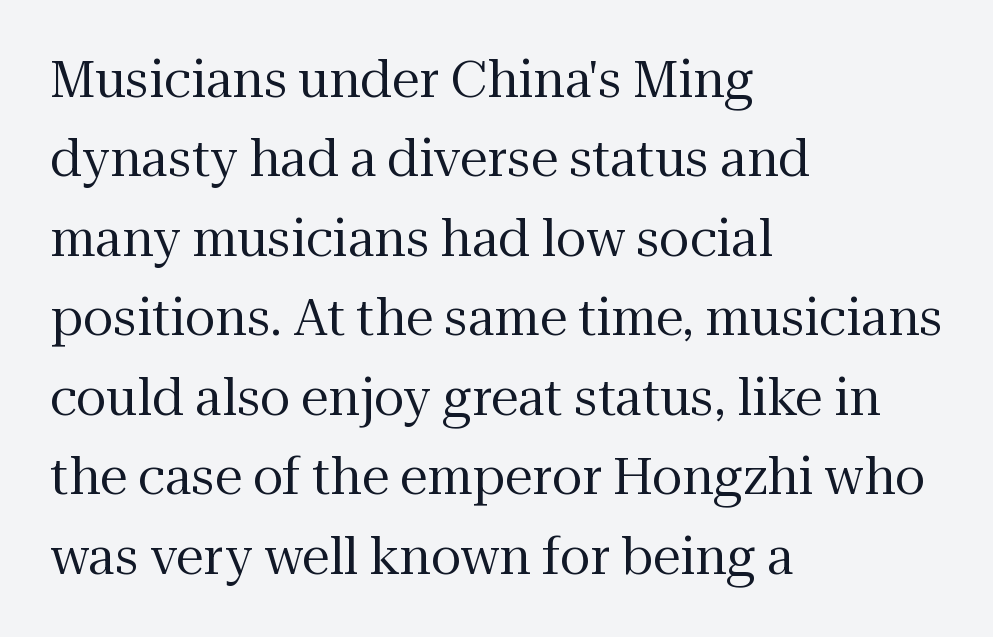
The image shows 50 px regular-weight serif type, upright; set left-aligned, normal line spacing (1.59x), normal letter spacing, not underlined; medium stroke contrast and a medium x-height.
